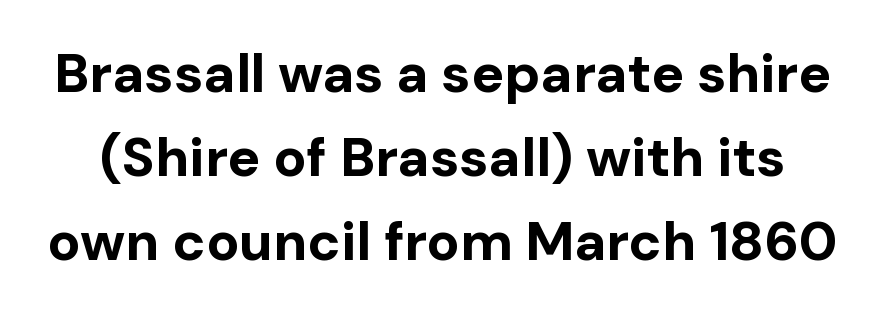
{"serif": "no", "italic": "no", "bold": "yes", "weight": "bold", "width": "normal", "stroke_contrast": "low", "x_height": "medium", "monospaced": "no", "underline": "no", "line_spacing": "normal", "line_spacing_ratio": 1.53, "letter_spacing": "normal", "letter_spacing_em": 0.0, "glyph_px": 55}
